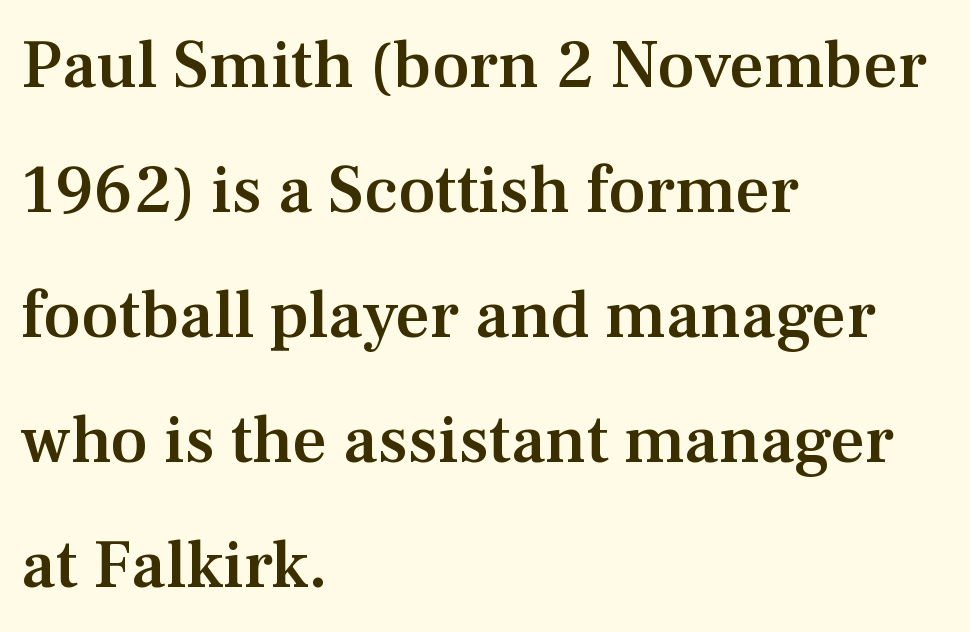
Q: Is the text bold? A: Semi-bold.
Q: Is the text italic (slanted)? A: No, it is upright.
Q: Is the typeface a serif or a sans-serif typeface? A: Serif.
Q: Is the text underlined? A: No.
Q: How is the paragraph aligned? A: Left-aligned.
Q: Is the spacing between letters normal or unusually wide? A: Normal.
Q: Width (condensed, normal, or wide)? A: Normal.
Q: Stroke contrast? A: Medium.
Q: x-height? A: Medium.
Q: Monospaced? A: No.
